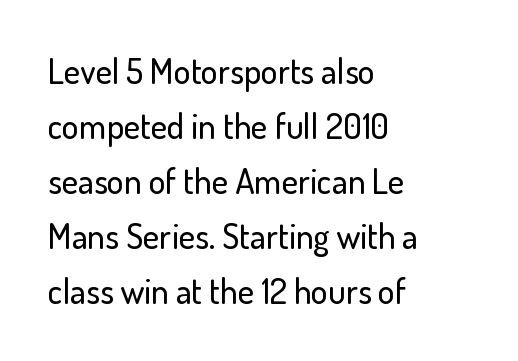
Q: Is the text italic (slanted)? A: No, it is upright.
Q: Is the typeface a serif or a sans-serif typeface? A: Sans-serif.
Q: Is the text underlined? A: No.
Q: How is the paragraph aligned? A: Left-aligned.
Q: Is the spacing between letters normal or unusually wide? A: Normal.
Q: Is the spacing between lines tight, normal or loose? A: Normal.
Q: Width (condensed, normal, or wide)? A: Normal.
Q: Stroke contrast? A: Low.
Q: x-height? A: Small.
Q: Monospaced? A: No.
